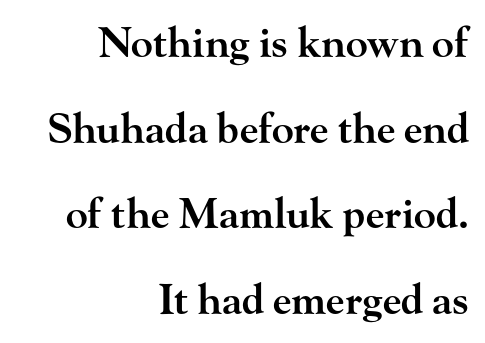
Each letter keeps its own natural width here, so spacing adapts to shape. Standard letterfit; no display-style spreading of the glyphs. The letters stand upright; this is a roman face. The passage shown is typeset with a serif family. This is moderately heavy type, rendered in semibold.
